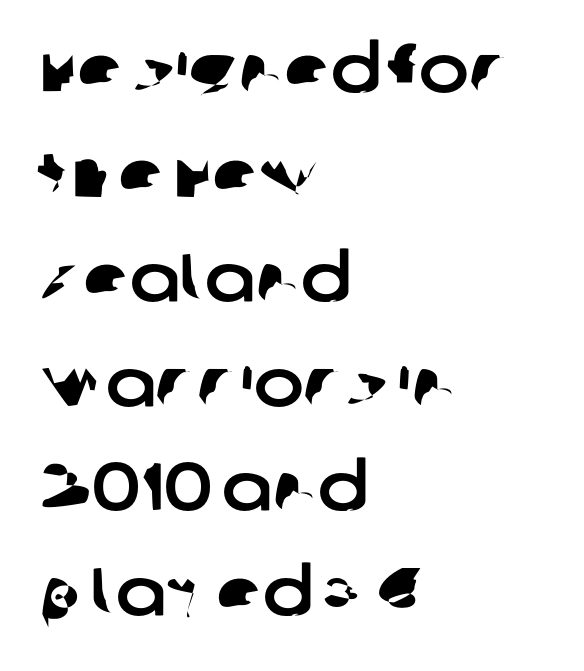
A normal amount of white space separates one row of letters from the next. Check the space under the baseline: it is left empty. The characters display no serif detailing; their extremities are plain. This sample is left-justified, so line endings fall wherever the words run out. Do the characters align in a grid? No, the font is proportional. Look at the tracking — it's just the regular setting, nothing added.
